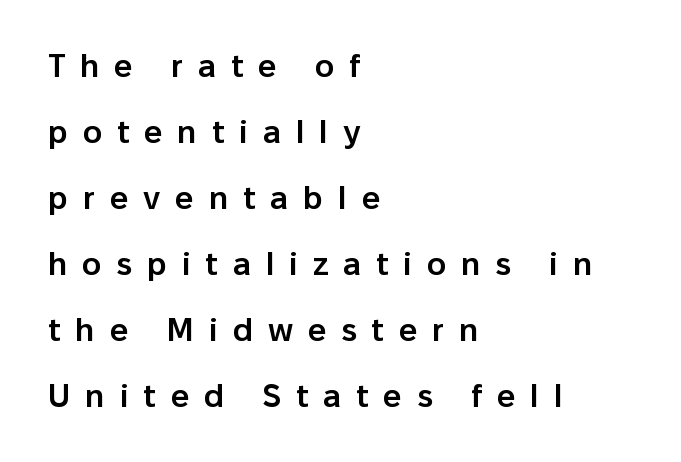
Q: Is the text bold? A: Semi-bold.
Q: Is the text italic (slanted)? A: No, it is upright.
Q: Is the typeface a serif or a sans-serif typeface? A: Sans-serif.
Q: Is the text underlined? A: No.
Q: How is the paragraph aligned? A: Left-aligned.
Q: Is the spacing between letters normal or unusually wide? A: Unusually wide.
Q: Is the spacing between lines tight, normal or loose? A: Loose.
Q: Width (condensed, normal, or wide)? A: Normal.
Q: Stroke contrast? A: Low.
Q: x-height? A: Medium.
Q: Monospaced? A: No.
